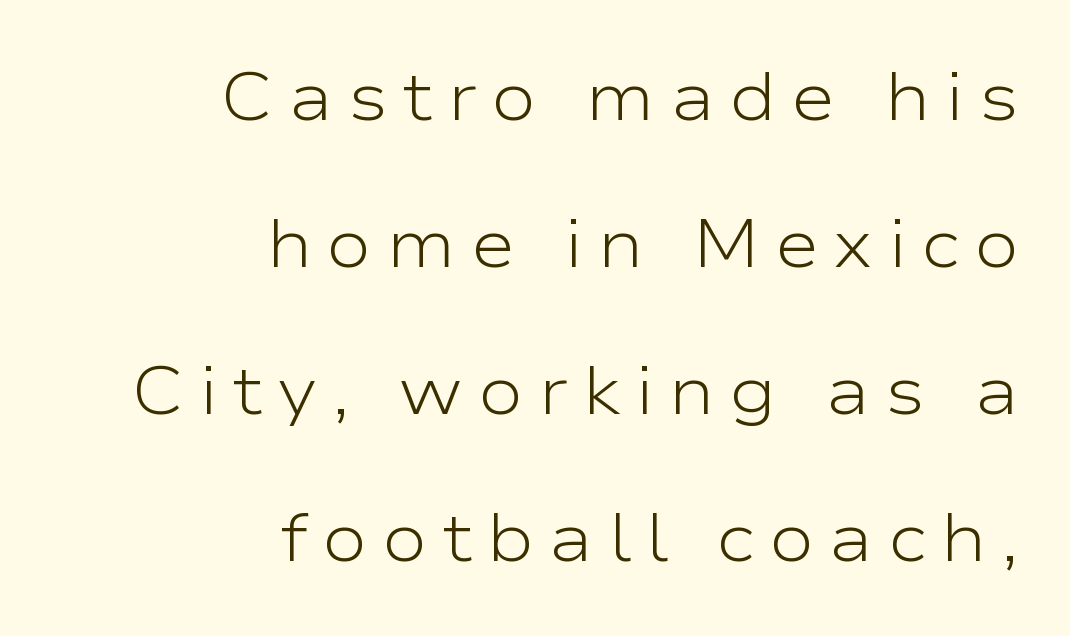
{"serif": "no", "italic": "no", "bold": "no", "weight": "light", "width": "wide", "stroke_contrast": "low", "x_height": "medium", "monospaced": "no", "underline": "no", "align": "right", "line_spacing": "loose", "line_spacing_ratio": 2.16, "letter_spacing": "wide", "letter_spacing_em": 0.21, "glyph_px": 68}
